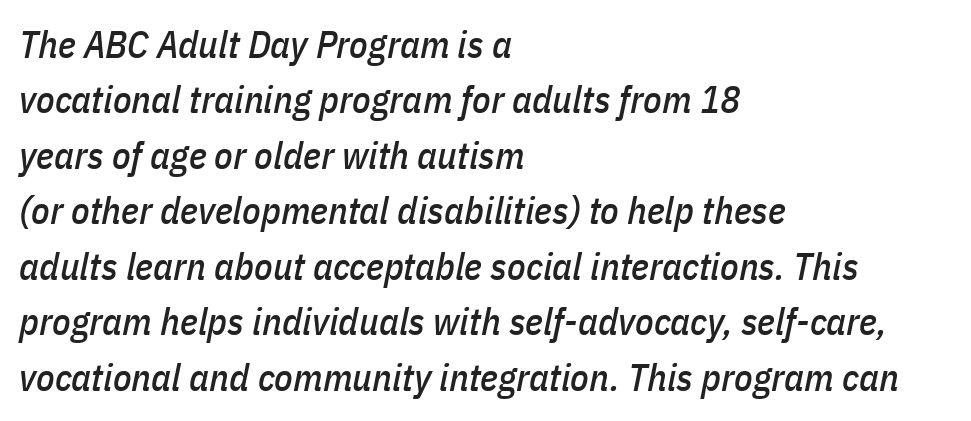
{"italic": "yes", "lean": "right", "slant_degrees": 11, "width": "condensed", "stroke_contrast": "low", "x_height": "medium", "monospaced": "no", "underline": "no", "align": "left", "line_spacing": "normal", "line_spacing_ratio": 1.46, "letter_spacing": "normal", "letter_spacing_em": 0.0, "glyph_px": 38}
